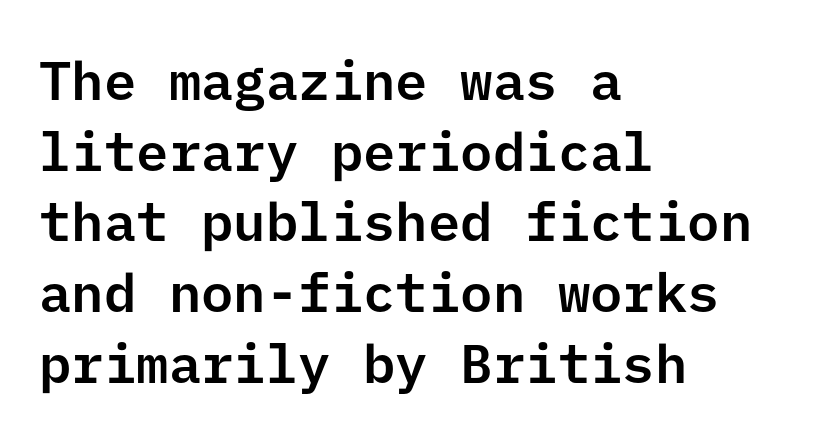
{"serif": "no", "italic": "no", "width": "normal", "stroke_contrast": "low", "x_height": "medium", "underline": "no", "align": "left", "line_spacing": "normal", "line_spacing_ratio": 1.31, "letter_spacing": "normal", "letter_spacing_em": 0.0, "glyph_px": 54}
